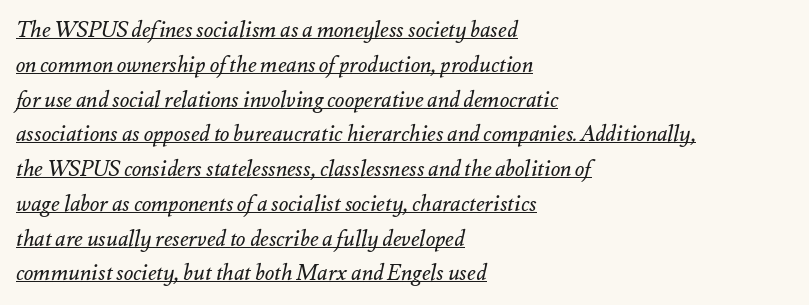
{"italic": "yes", "lean": "right", "slant_degrees": 12, "bold": "no", "underline": "yes", "align": "left", "line_spacing": "normal", "line_spacing_ratio": 1.58, "letter_spacing": "normal", "letter_spacing_em": 0.0, "glyph_px": 22}
